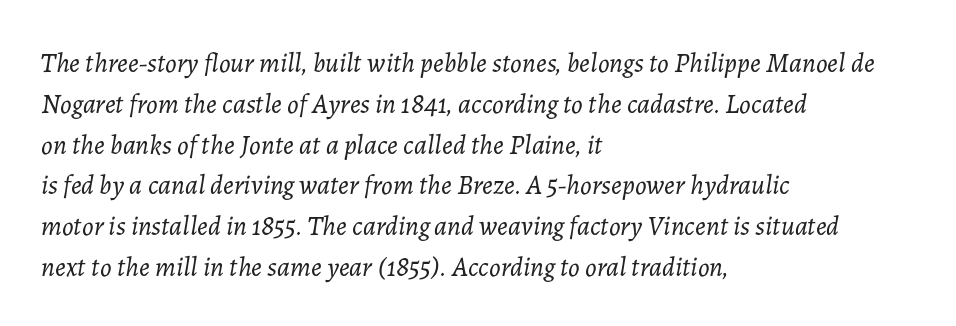
Notice how descenders clear the ascenders below comfortably — that's standard leading. Weight: not bold — regular or lighter. These lines are set flush left with a ragged right edge. The passage shown is not underscored anywhere. The axis of the letterforms is tilted away from vertical.
